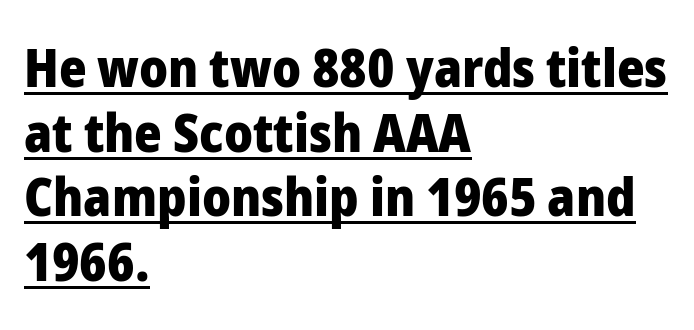
Layout note: lines flush left. Character widths vary here, with narrow letters taking less room than wide ones. Is there an underline? Yes — a line sits under the letters. The strokes are fattened all the way to bold.
